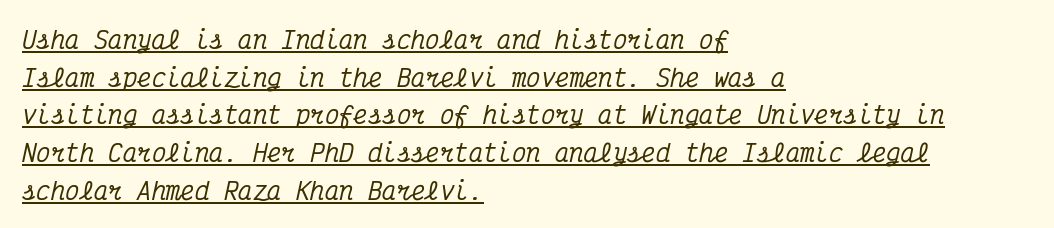
Q: Is the text italic (slanted)? A: Yes, it leans right by about 12 degrees.
Q: Is the text underlined? A: Yes.
Q: How is the paragraph aligned? A: Left-aligned.
Q: Is the spacing between letters normal or unusually wide? A: Normal.
Q: Is the spacing between lines tight, normal or loose? A: Normal.
